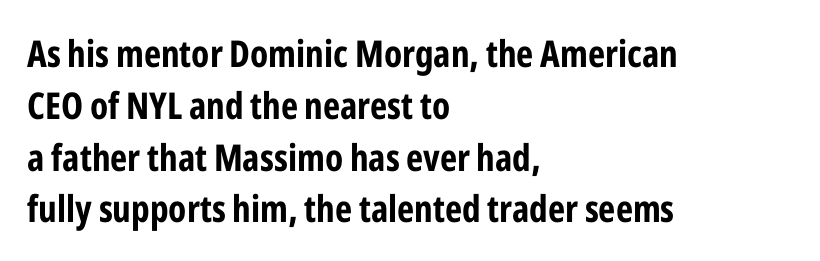
Q: Is the text bold? A: Yes.
Q: Is the text italic (slanted)? A: No, it is upright.
Q: Is the typeface a serif or a sans-serif typeface? A: Sans-serif.
Q: Is the text underlined? A: No.
Q: How is the paragraph aligned? A: Left-aligned.
Q: Is the spacing between letters normal or unusually wide? A: Normal.
Q: Is the spacing between lines tight, normal or loose? A: Normal.
Q: Width (condensed, normal, or wide)? A: Condensed.
Q: Stroke contrast? A: Low.
Q: x-height? A: Medium.
Q: Monospaced? A: No.
